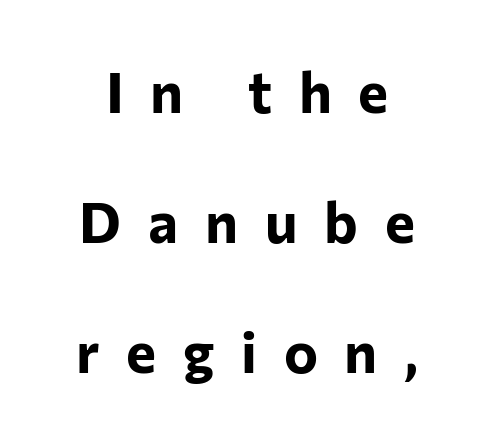
{"serif": "no", "italic": "no", "bold": "yes", "weight": "bold", "width": "normal", "stroke_contrast": "low", "x_height": "medium", "monospaced": "no", "underline": "no", "line_spacing": "loose", "line_spacing_ratio": 2.28, "letter_spacing": "wide", "letter_spacing_em": 0.47, "glyph_px": 57}
